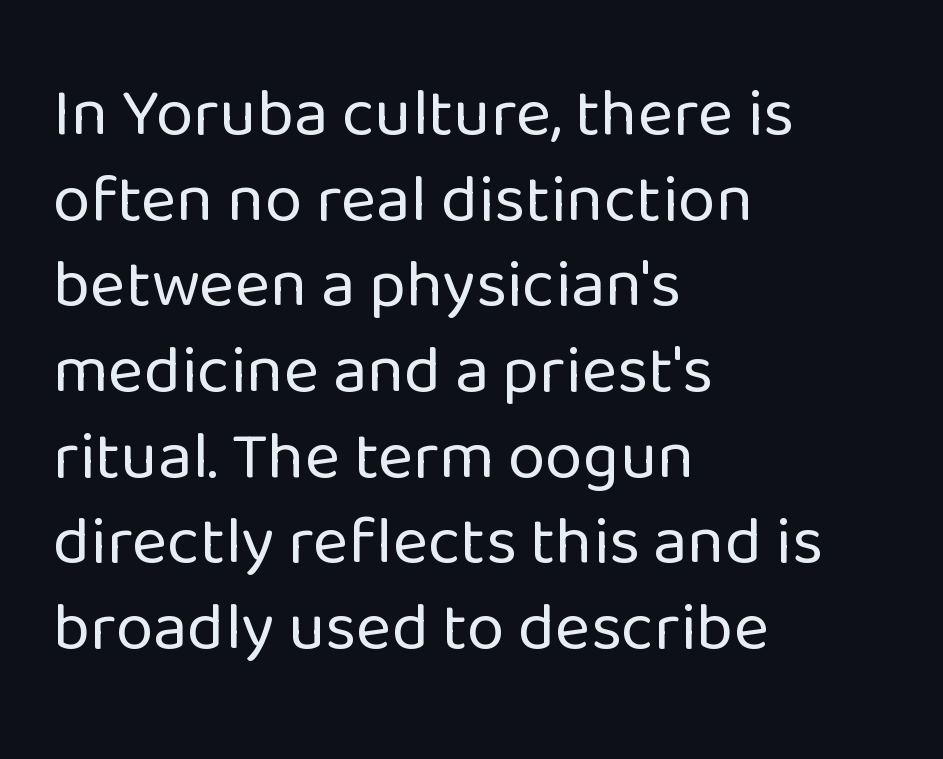
{"serif": "no", "italic": "no", "bold": "no", "weight": "regular", "width": "normal", "stroke_contrast": "low", "x_height": "medium", "monospaced": "no", "underline": "no", "align": "left", "line_spacing": "normal", "line_spacing_ratio": 1.26, "letter_spacing": "normal", "letter_spacing_em": 0.0, "glyph_px": 68}
